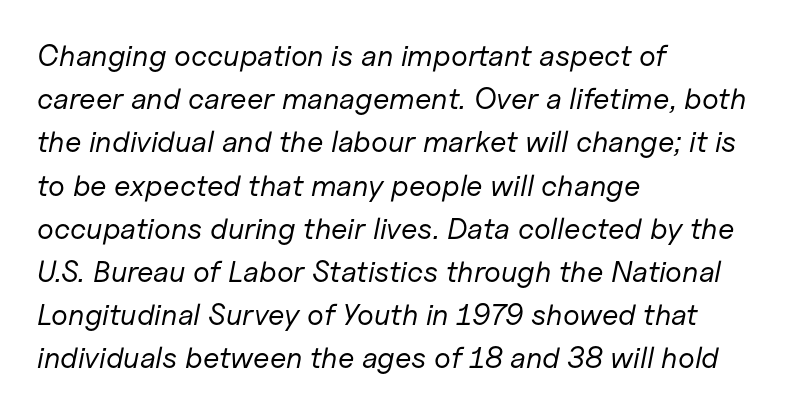
The image shows 30 px regular-weight type, italic (leaning right); set left-aligned, normal line spacing (1.44x), normal letter spacing, not underlined; low stroke contrast and a medium x-height.
